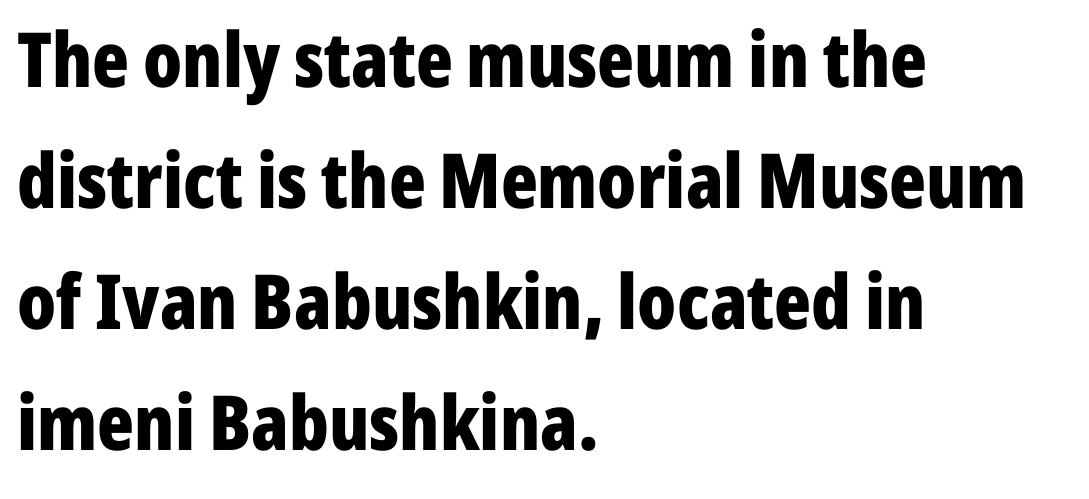
No feet cap the strokes, marking this as sans-serif type. Check under the words: just untouched page. This is heavy type, rendered in bold. Words appear dense and cohesive because spacing is normal. Short and long lines alike share a common starting point at left. The rendering uses a moderate line-height, typical for paragraphs.
